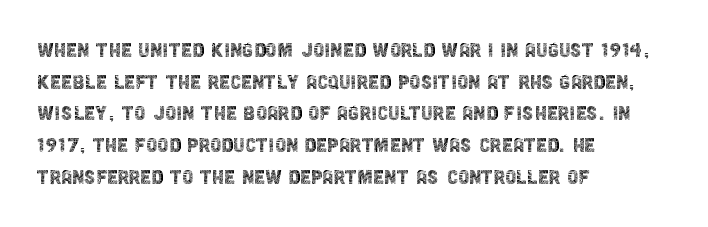
The image shows 25 px text type, upright; set left-aligned, normal line spacing (1.27x), normal letter spacing, not underlined.
